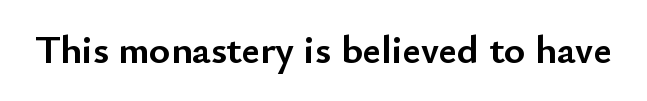
{"serif": "no", "italic": "no", "bold": "yes", "weight": "semibold", "width": "normal", "stroke_contrast": "low", "x_height": "small", "monospaced": "no", "underline": "no", "letter_spacing": "normal", "letter_spacing_em": 0.0, "glyph_px": 40}
